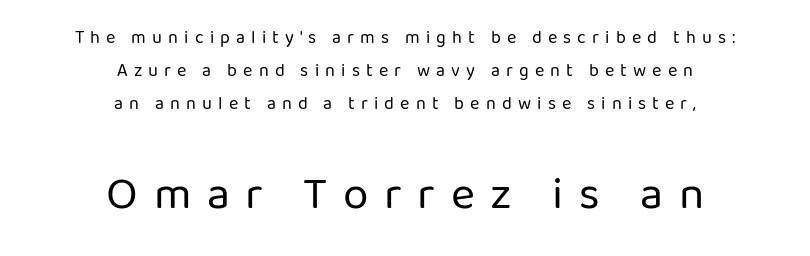
Proportional: the letters do not fall into vertical columns. No italicization has been applied; the sample stays upright. Letters have the restrained weight of plain body copy at most. Look at the bottom of the vertical strokes: they stop flat, with no serifs.
